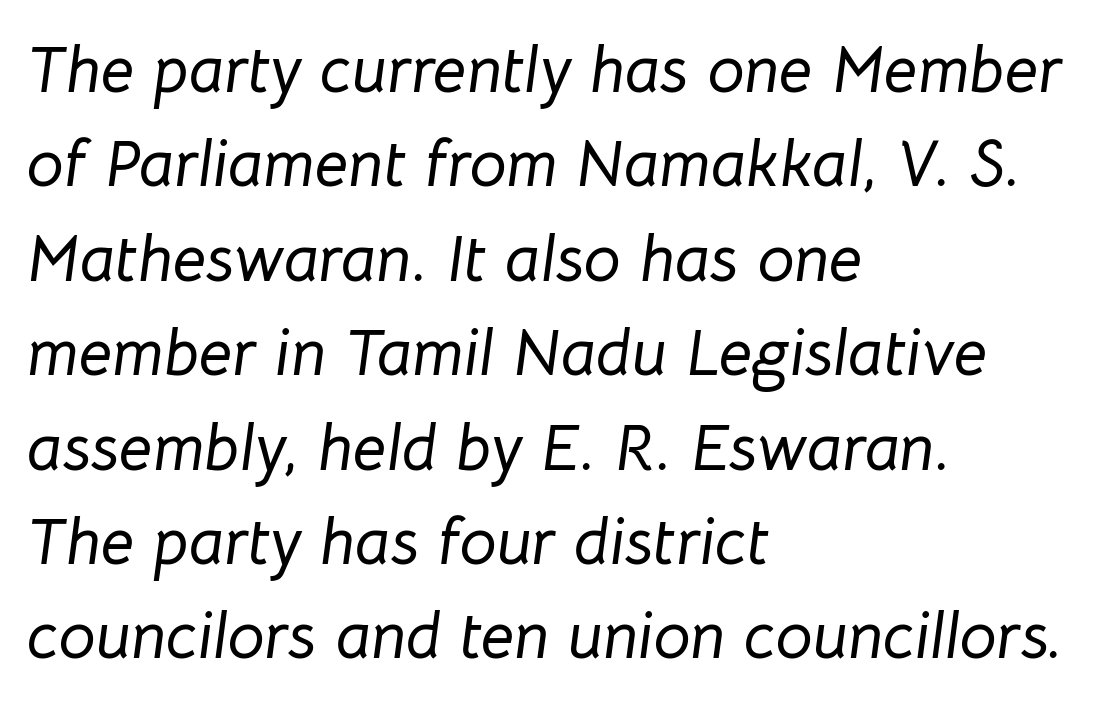
The image shows 66 px text type, italic (leaning right); set left-aligned, normal line spacing (1.43x), normal letter spacing, not underlined; low stroke contrast and a medium x-height.
